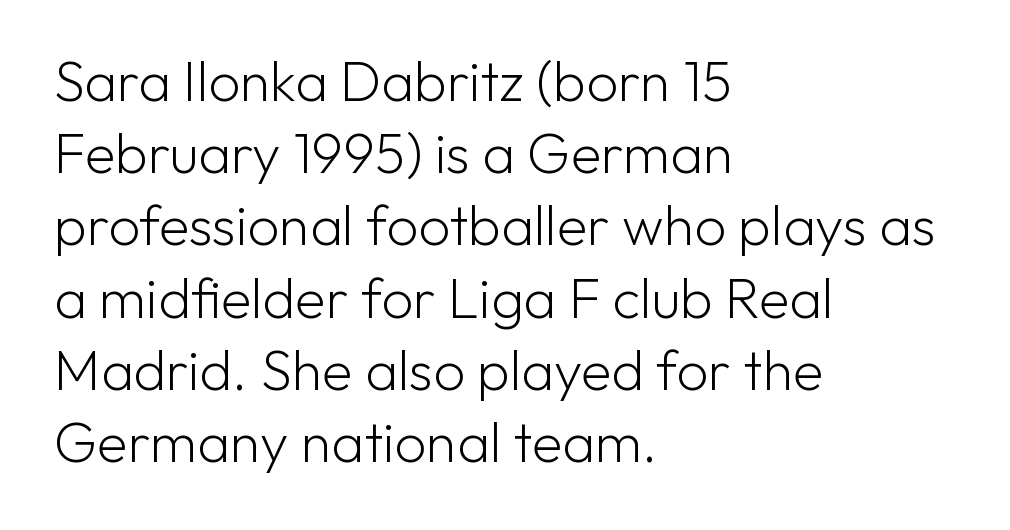
{"serif": "no", "italic": "no", "bold": "no", "weight": "light", "width": "normal", "stroke_contrast": "low", "x_height": "medium", "monospaced": "no", "underline": "no", "align": "left", "line_spacing": "normal", "line_spacing_ratio": 1.29, "letter_spacing": "normal", "letter_spacing_em": 0.0, "glyph_px": 56}
